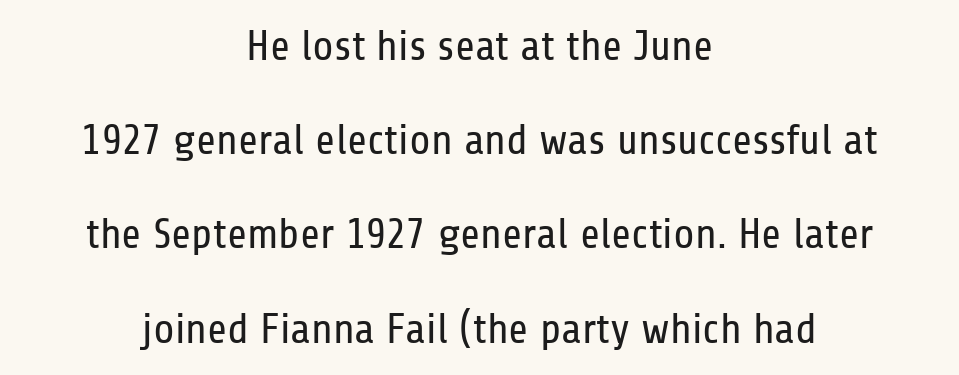
The image shows 43 px regular-weight, condensed sans-serif type, upright; set centered, loose line spacing (2.19x), normal letter spacing, not underlined; low stroke contrast and a medium x-height.
